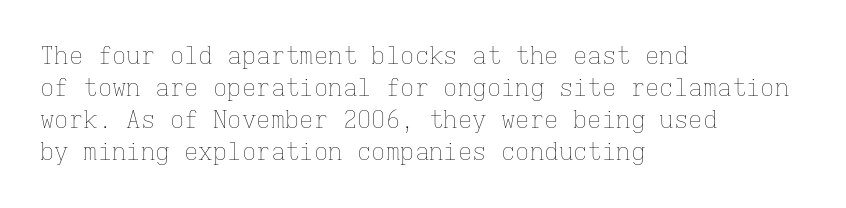
The image shows 24 px text type, upright; set left-aligned, normal line spacing (1.34x), normal letter spacing, not underlined.
